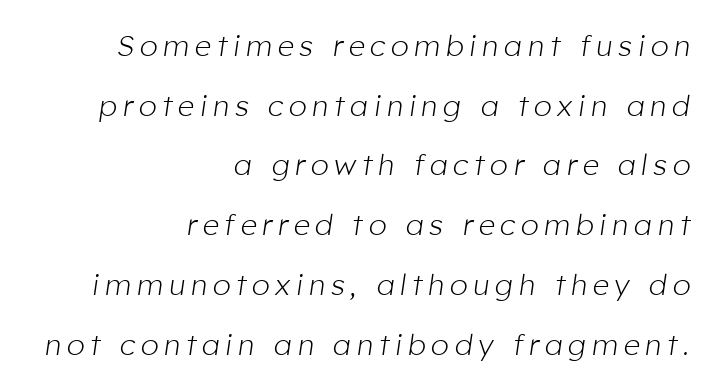
Q: Is the text bold? A: No.
Q: Is the text italic (slanted)? A: Yes, it leans right by about 8 degrees.
Q: Is the text underlined? A: No.
Q: How is the paragraph aligned? A: Right-aligned.
Q: Is the spacing between letters normal or unusually wide? A: Unusually wide.
Q: Is the spacing between lines tight, normal or loose? A: Loose.
Q: Width (condensed, normal, or wide)? A: Normal.
Q: Stroke contrast? A: Low.
Q: x-height? A: Medium.
Q: Monospaced? A: No.
